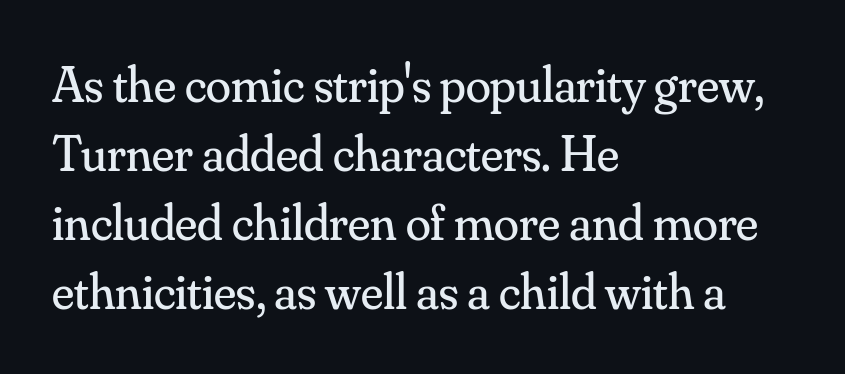
The image shows 51 px regular-weight serif type, upright; set left-aligned, normal line spacing (1.35x), normal letter spacing, not underlined; medium stroke contrast and a small x-height.
